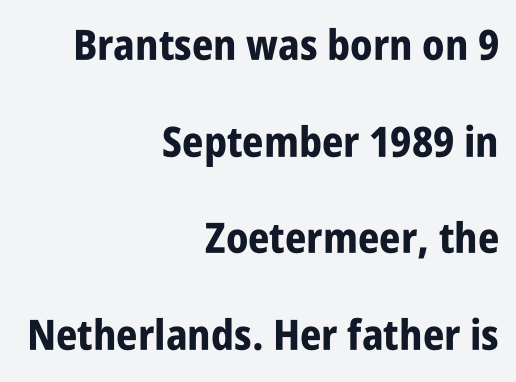
The image shows 42 px bold, condensed sans-serif type, upright; set right-aligned, loose line spacing (2.3x), normal letter spacing, not underlined; low stroke contrast and a large x-height.
